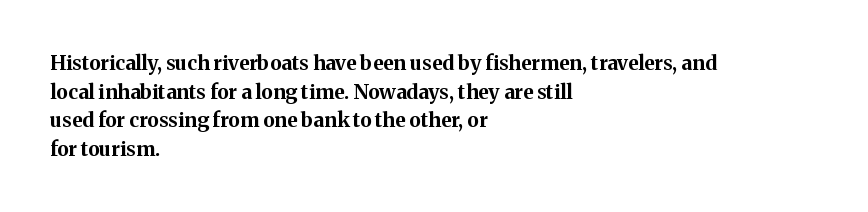
This sample uses an upright cut, with every glyph sitting square on the baseline. Only glyphs here, with clear space below each row. Visually the block forms a straight wall on the left and a jagged coastline on the right. Its strokes are broad and dark, the hallmark of bold type. This block has exactly the height ordinary leading produces. The passage shown has conventional tracking throughout.
